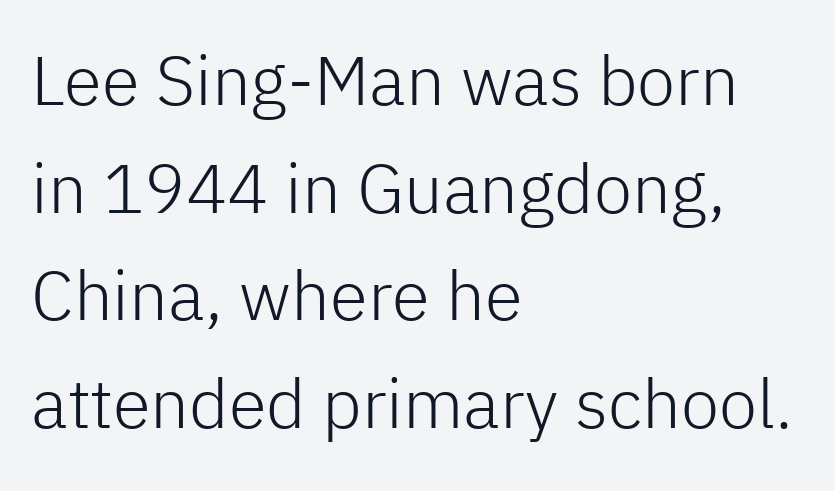
The image shows 69 px light sans-serif type, upright; set left-aligned, normal line spacing (1.56x), normal letter spacing, not underlined; low stroke contrast and a medium x-height.
